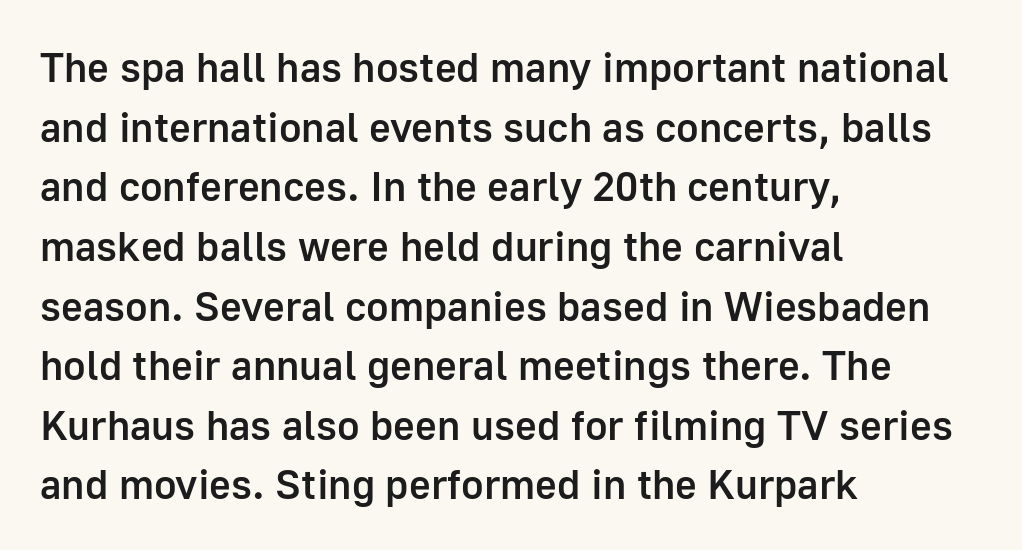
Q: Is the text bold? A: Semi-bold.
Q: Is the text italic (slanted)? A: No, it is upright.
Q: Is the typeface a serif or a sans-serif typeface? A: Sans-serif.
Q: Is the text underlined? A: No.
Q: How is the paragraph aligned? A: Left-aligned.
Q: Is the spacing between letters normal or unusually wide? A: Normal.
Q: Is the spacing between lines tight, normal or loose? A: Normal.
Q: Width (condensed, normal, or wide)? A: Normal.
Q: Stroke contrast? A: Low.
Q: x-height? A: Medium.
Q: Monospaced? A: No.
